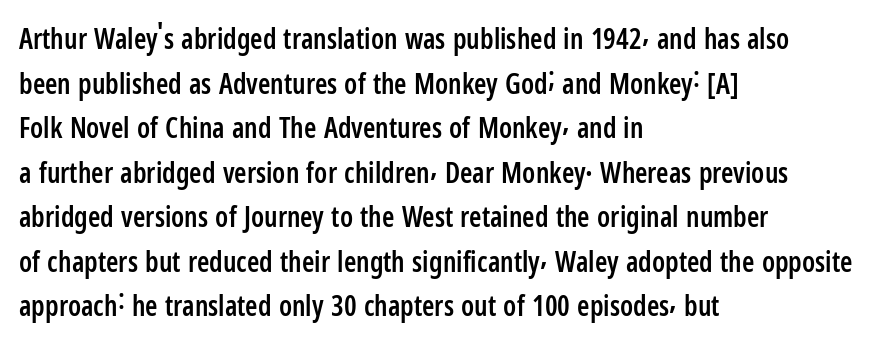
The image shows 28 px semibold, condensed sans-serif type, upright; set left-aligned, normal line spacing (1.59x), normal letter spacing, not underlined; low stroke contrast and a medium x-height.
